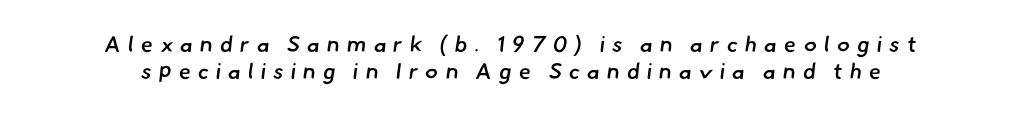
The image shows 22 px text type; set normal line spacing (1.25x), unusually wide letter spacing (+0.32 em), not underlined.
